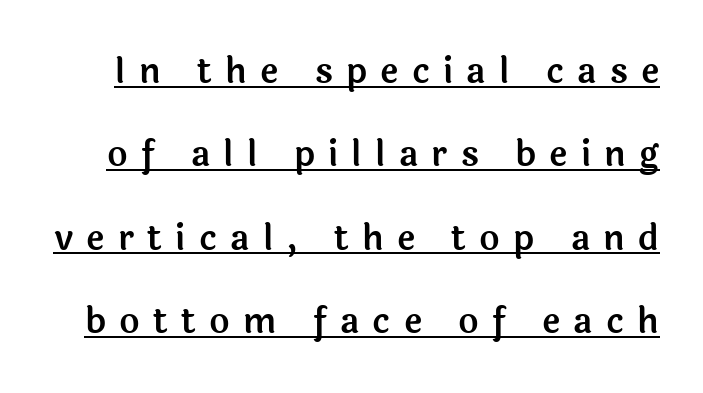
{"serif": "no", "italic": "no", "width": "normal", "x_height": "medium", "monospaced": "no", "underline": "yes", "line_spacing": "loose", "line_spacing_ratio": 2.38, "letter_spacing": "wide", "letter_spacing_em": 0.38, "glyph_px": 35}
